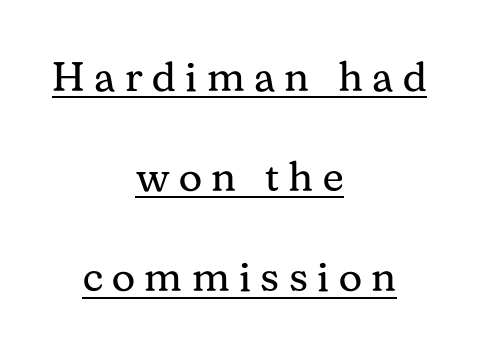
Q: Is the text bold? A: No.
Q: Is the text italic (slanted)? A: No, it is upright.
Q: Is the typeface a serif or a sans-serif typeface? A: Serif.
Q: Is the text underlined? A: Yes.
Q: How is the paragraph aligned? A: Centered.
Q: Is the spacing between letters normal or unusually wide? A: Unusually wide.
Q: Is the spacing between lines tight, normal or loose? A: Loose.
Q: Width (condensed, normal, or wide)? A: Normal.
Q: Stroke contrast? A: Medium.
Q: x-height? A: Medium.
Q: Monospaced? A: No.
